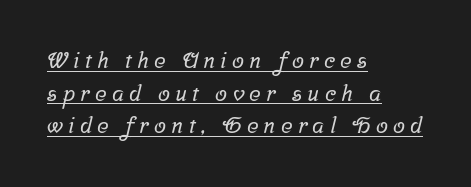
The image shows 22 px text type; set left-aligned, normal line spacing (1.48x), unusually wide letter spacing (+0.24 em), underlined.
